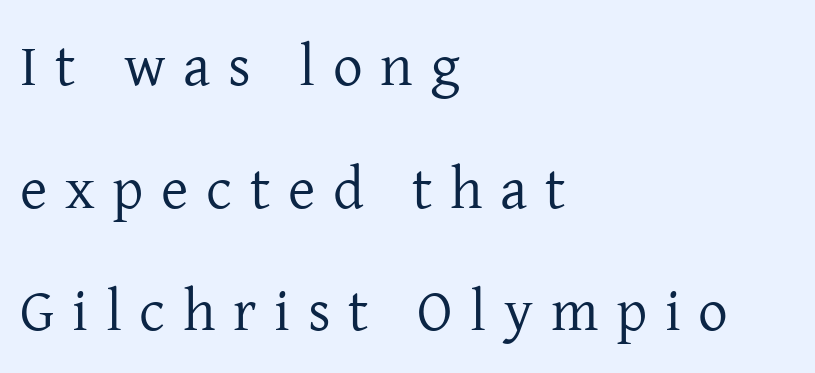
The image shows 59 px regular-weight serif type, upright; set left-aligned, loose line spacing (2.08x), unusually wide letter spacing (+0.3 em), not underlined; low stroke contrast and a medium x-height.
